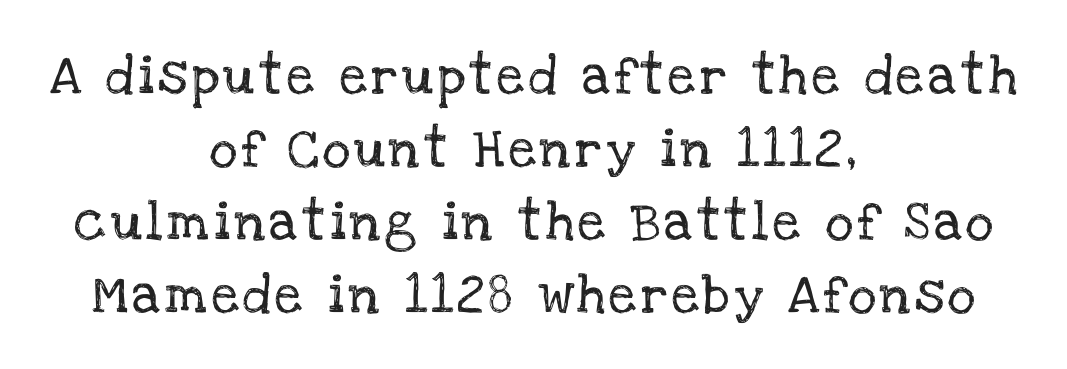
{"serif": "yes", "italic": "no", "width": "normal", "stroke_contrast": "low", "x_height": "large", "monospaced": "no", "underline": "no", "align": "center", "line_spacing_ratio": 1.87, "glyph_px": 39}
